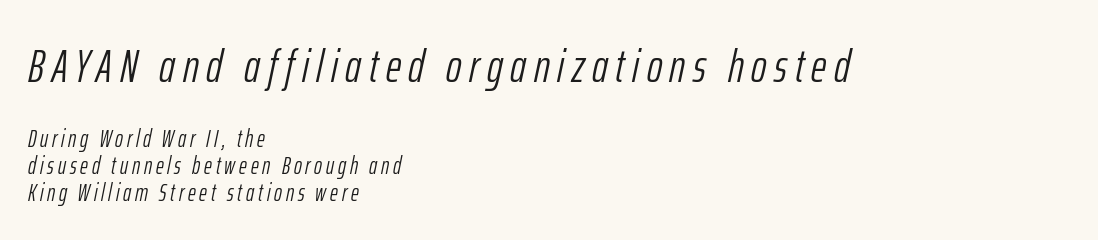
The image shows 47 px light, condensed type, italic (leaning right); set left-aligned, tight line spacing (1.13x), not underlined; the first (top) block is 1.96x larger; low stroke contrast and a medium x-height.
